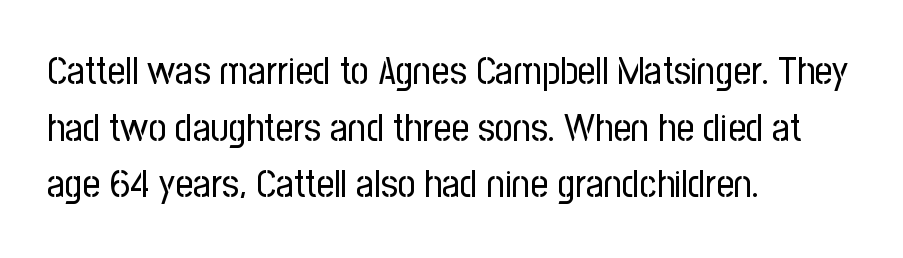
Q: Is the text bold? A: No.
Q: Is the text italic (slanted)? A: No, it is upright.
Q: Is the typeface a serif or a sans-serif typeface? A: Sans-serif.
Q: Is the text underlined? A: No.
Q: How is the paragraph aligned? A: Left-aligned.
Q: Is the spacing between letters normal or unusually wide? A: Normal.
Q: Is the spacing between lines tight, normal or loose? A: Normal.
Q: Width (condensed, normal, or wide)? A: Condensed.
Q: Stroke contrast? A: Low.
Q: x-height? A: Medium.
Q: Monospaced? A: No.
